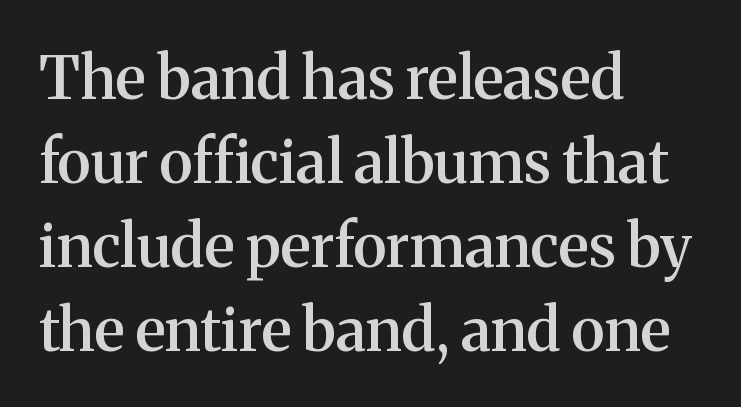
{"serif": "yes", "italic": "no", "bold": "semi", "weight": "semibold", "width": "normal", "stroke_contrast": "medium", "x_height": "medium", "monospaced": "no", "underline": "no", "align": "left", "line_spacing": "normal", "line_spacing_ratio": 1.4, "letter_spacing": "normal", "letter_spacing_em": 0.0, "glyph_px": 60}
